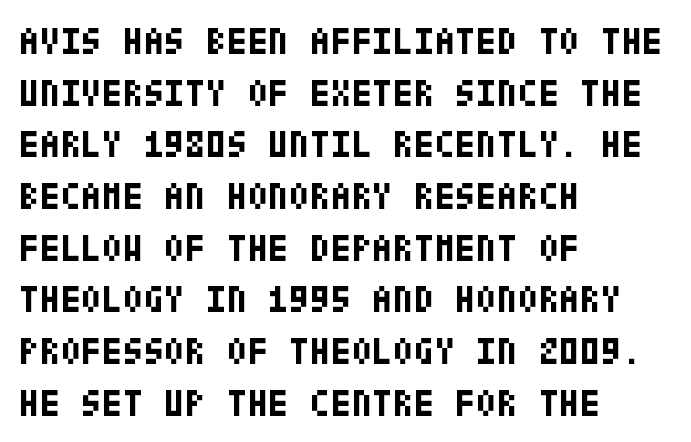
The image shows 38 px bold, condensed sans-serif type, upright; set left-aligned, normal line spacing (1.36x), normal letter spacing, not underlined; low stroke contrast and a large x-height.
